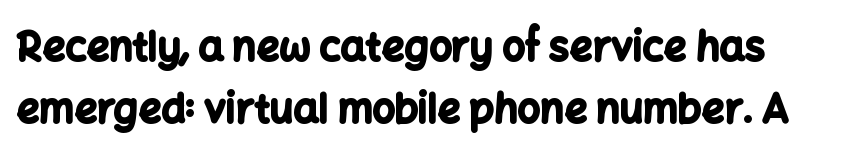
You can tell it's not italic because the verticals are truly vertical. Clear beneath every line of the passage. No extra tracking has been applied to these lines. The typeface chosen for these lines omits serifs. You could not count columns in this text — the font is proportionally spaced. Heavy-handed strokes throughout: this text is bold.
